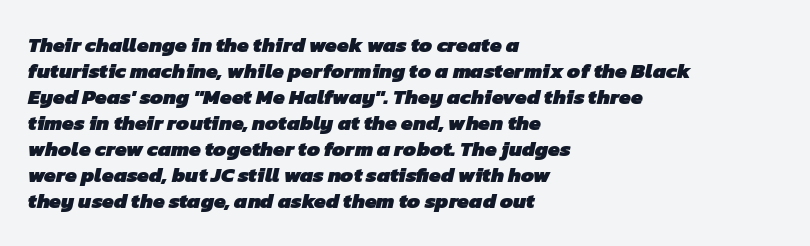
Standard letterfit; no display-style spreading of the glyphs. Look at the stroke-to-counter ratio: heavy, a bold. This rendering uses left alignment, leaving the right contour irregular. The gap between lines stays unmarked.
